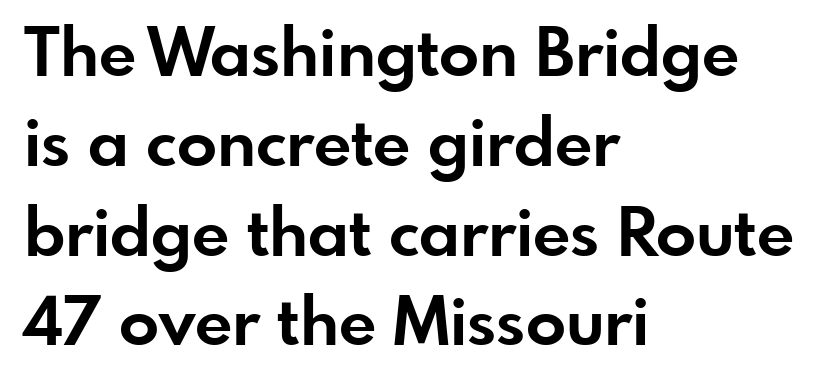
The image shows 66 px bold sans-serif type, upright; set left-aligned, normal line spacing (1.36x), normal letter spacing, not underlined; low stroke contrast and a small x-height.
